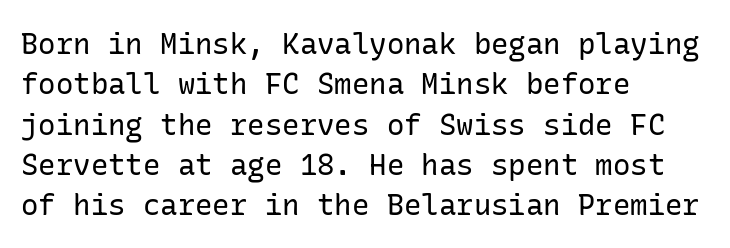
Q: Is the text bold? A: No.
Q: Is the text italic (slanted)? A: No, it is upright.
Q: Is the typeface a serif or a sans-serif typeface? A: Sans-serif.
Q: Is the text underlined? A: No.
Q: How is the paragraph aligned? A: Left-aligned.
Q: Is the spacing between letters normal or unusually wide? A: Normal.
Q: Is the spacing between lines tight, normal or loose? A: Normal.
Q: Width (condensed, normal, or wide)? A: Normal.
Q: Stroke contrast? A: Low.
Q: x-height? A: Medium.
